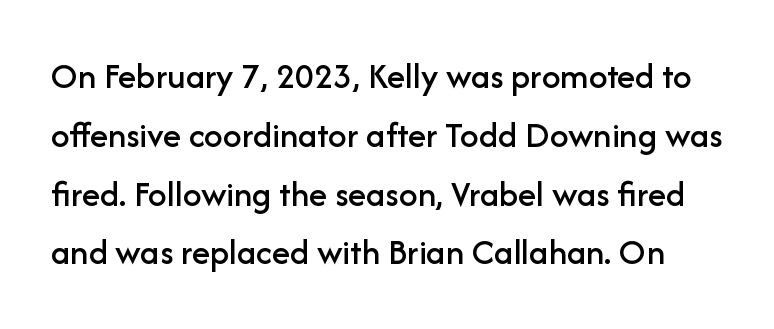
{"serif": "no", "italic": "no", "width": "normal", "stroke_contrast": "low", "x_height": "medium", "monospaced": "no", "underline": "no", "line_spacing": "normal", "line_spacing_ratio": 1.59, "letter_spacing": "normal", "letter_spacing_em": 0.0, "glyph_px": 37}
